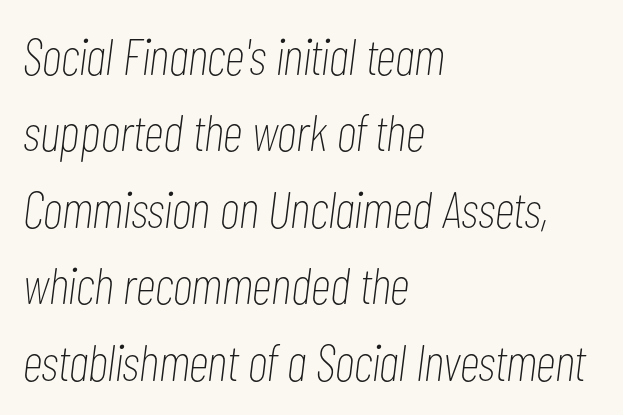
The image shows 52 px thin, condensed type, italic (leaning right); set left-aligned, normal line spacing (1.47x), normal letter spacing, not underlined; low stroke contrast and a medium x-height.
